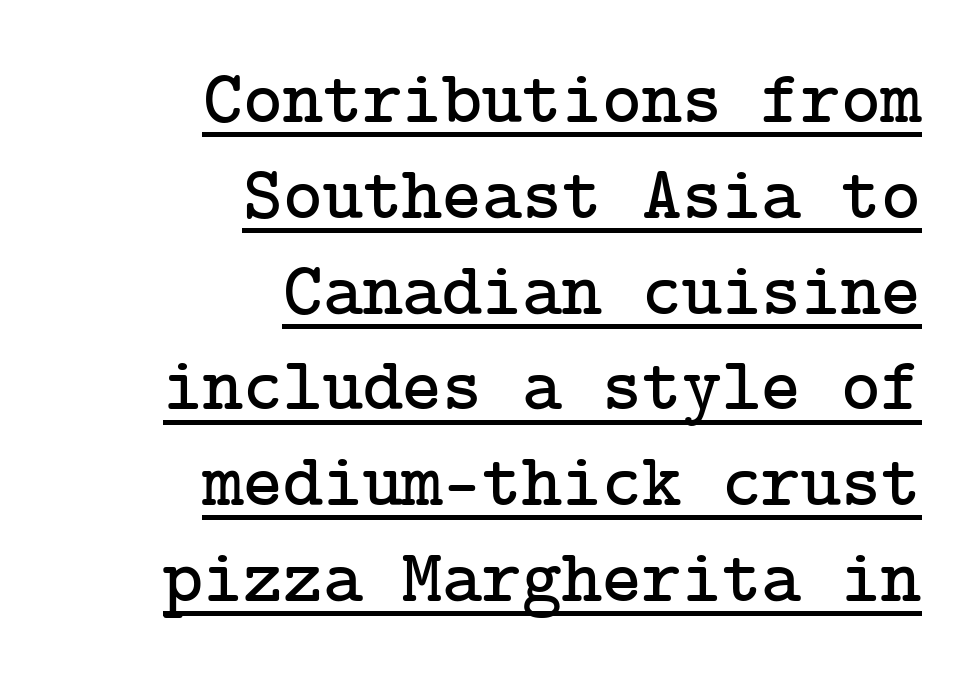
Q: Is the text italic (slanted)? A: No, it is upright.
Q: Is the typeface a serif or a sans-serif typeface? A: Serif.
Q: Is the text underlined? A: Yes.
Q: How is the paragraph aligned? A: Right-aligned.
Q: Is the spacing between letters normal or unusually wide? A: Normal.
Q: Is the spacing between lines tight, normal or loose? A: Normal.
Q: Width (condensed, normal, or wide)? A: Normal.
Q: Stroke contrast? A: Low.
Q: x-height? A: Medium.
